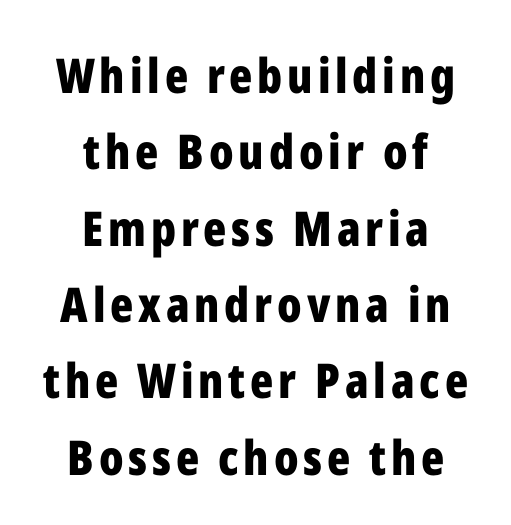
{"serif": "no", "italic": "no", "bold": "yes", "weight": "bold", "width": "condensed", "stroke_contrast": "low", "x_height": "medium", "monospaced": "no", "underline": "no", "align": "center", "line_spacing": "normal", "line_spacing_ratio": 1.59, "glyph_px": 48}
